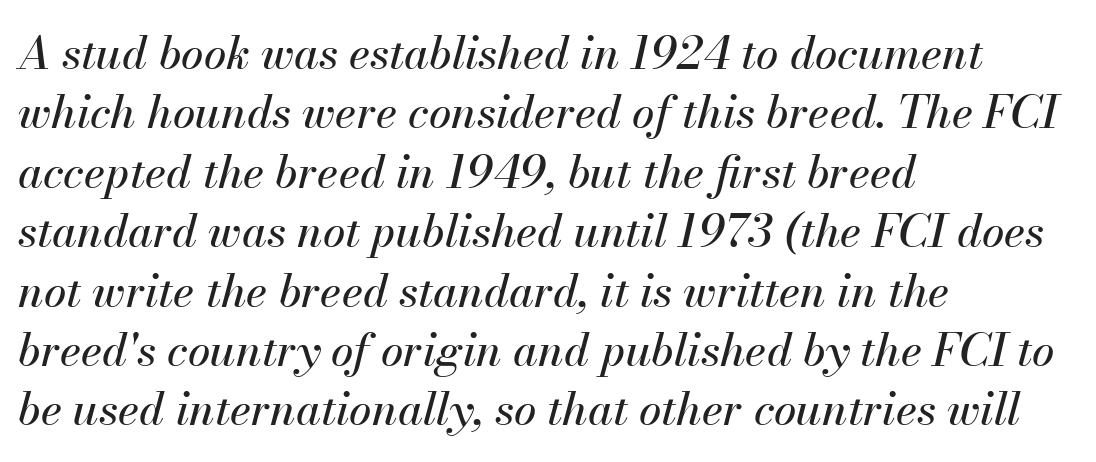
{"italic": "yes", "lean": "right", "slant_degrees": 13, "width": "normal", "stroke_contrast": "medium", "x_height": "small", "monospaced": "no", "underline": "no", "align": "left", "line_spacing": "normal", "line_spacing_ratio": 1.32, "letter_spacing": "normal", "letter_spacing_em": 0.0, "glyph_px": 45}
